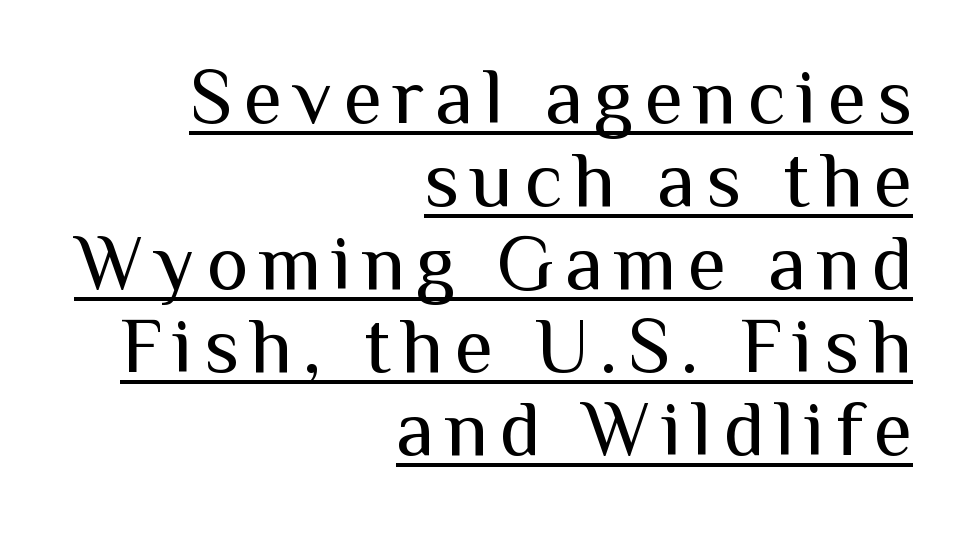
Q: Is the text bold? A: No.
Q: Is the text italic (slanted)? A: No, it is upright.
Q: Is the typeface a serif or a sans-serif typeface? A: Sans-serif.
Q: Is the text underlined? A: Yes.
Q: How is the paragraph aligned? A: Right-aligned.
Q: Is the spacing between lines tight, normal or loose? A: Tight.
Q: Width (condensed, normal, or wide)? A: Normal.
Q: Stroke contrast? A: Medium.
Q: x-height? A: Medium.
Q: Monospaced? A: No.
